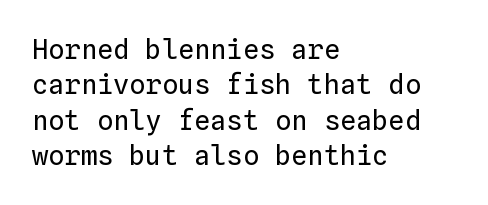
The image shows 27 px text type, upright; set left-aligned, normal line spacing (1.31x), normal letter spacing, not underlined.
